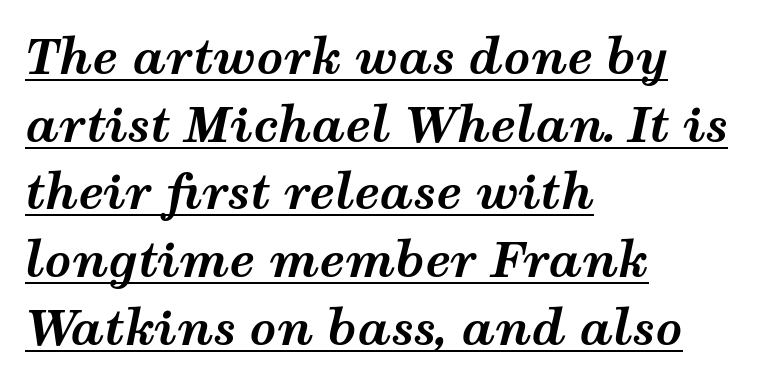
{"italic": "yes", "lean": "right", "slant_degrees": 12, "bold": "yes", "weight": "bold", "width": "wide", "stroke_contrast": "medium", "x_height": "medium", "monospaced": "no", "underline": "yes", "align": "left", "line_spacing": "normal", "line_spacing_ratio": 1.44, "letter_spacing": "normal", "letter_spacing_em": 0.0, "glyph_px": 47}
